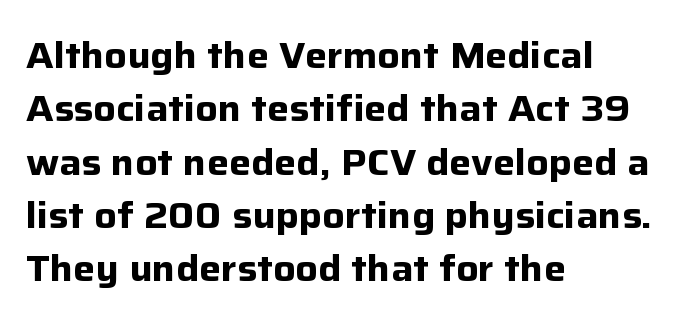
{"serif": "no", "italic": "no", "bold": "yes", "weight": "bold", "width": "normal", "stroke_contrast": "low", "x_height": "medium", "monospaced": "no", "underline": "no", "align": "left", "line_spacing": "normal", "line_spacing_ratio": 1.44, "letter_spacing": "normal", "letter_spacing_em": 0.0, "glyph_px": 37}
